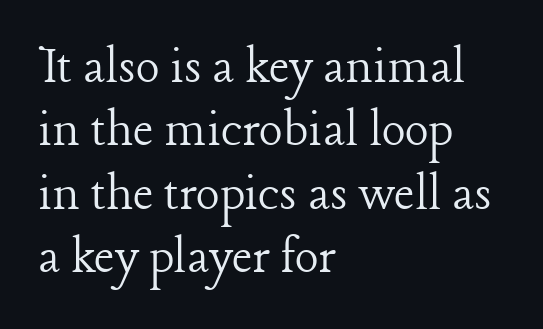
Posture: upright roman. Old-style or modern, the face here clearly has serifs. The letters look calm and open, with moderate or lighter stems. This block would grow much taller if given ordinary leading; it's compressed now. The foot of each line stays bare and open.
